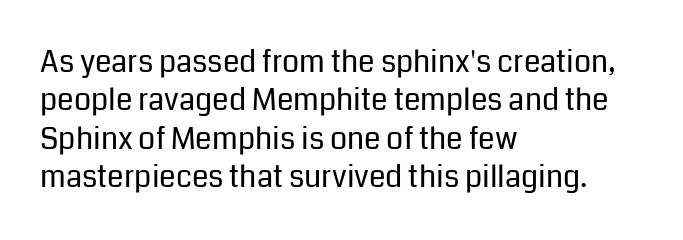
The image shows 30 px regular-weight sans-serif type, upright; set left-aligned, normal line spacing (1.28x), normal letter spacing, not underlined; low stroke contrast and a medium x-height.
